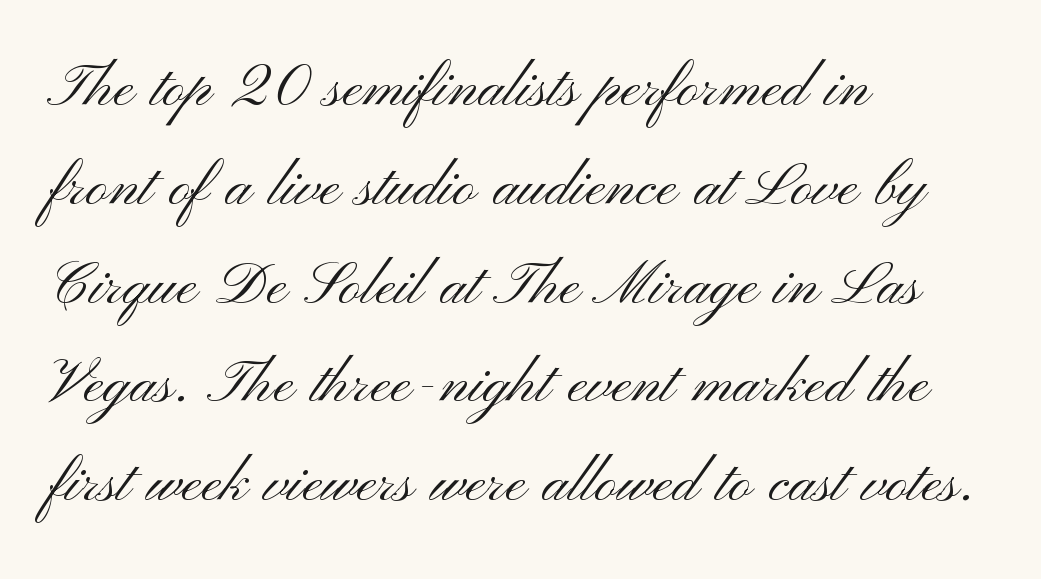
The passage shown is typed in a proportional face where columns would drift. The glyphs are unaccompanied by any horizontal stroke below them. Caption: multi-line text, flush left, ragged right. Students, observe: this is what conventionally led text looks like.
